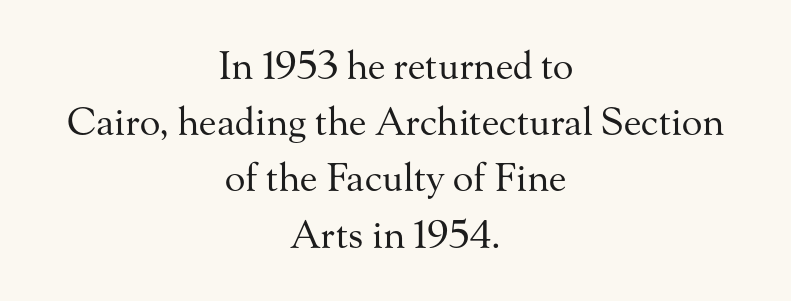
The foot of each line stays bare and open. One glance says typical: line gaps are just what's usual. The font family rendered here belongs to the serif group. Short note: letters normally spaced.
